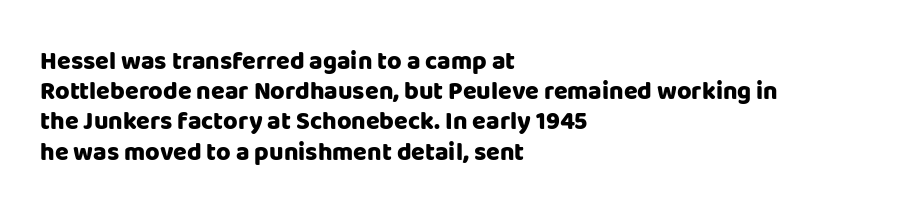
The image shows 25 px bold type, upright; set left-aligned, line spacing 1.21x, normal letter spacing, not underlined.
